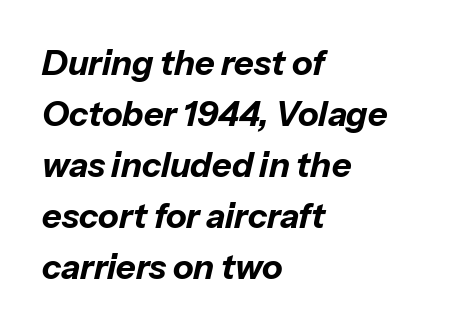
The image shows 34 px bold type, italic (leaning right); set left-aligned, normal line spacing (1.5x), normal letter spacing, not underlined; low stroke contrast and a medium x-height.
